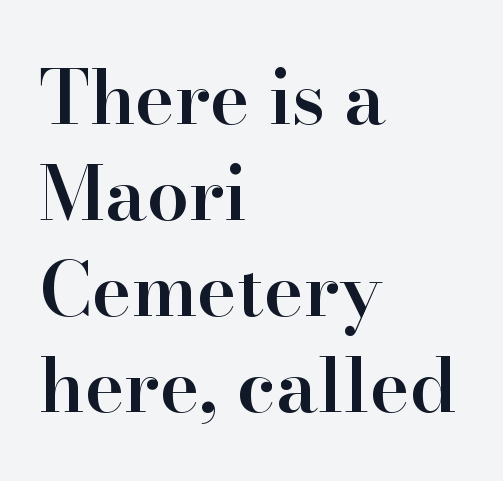
Is this a sans? No — the strokes have serifs. Each line starts at the same left margin while the right side varies. Slightly chunky letters — semibold, I'd say, not full bold. The specimen reads as upright at a glance. Line spacing here is normal.
